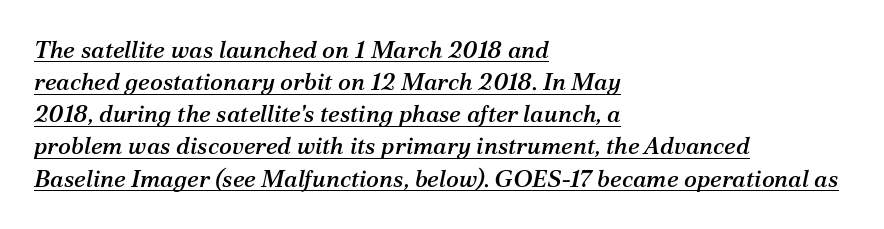
The image shows 24 px text type, italic (leaning right); set left-aligned, normal line spacing (1.34x), normal letter spacing, underlined.
